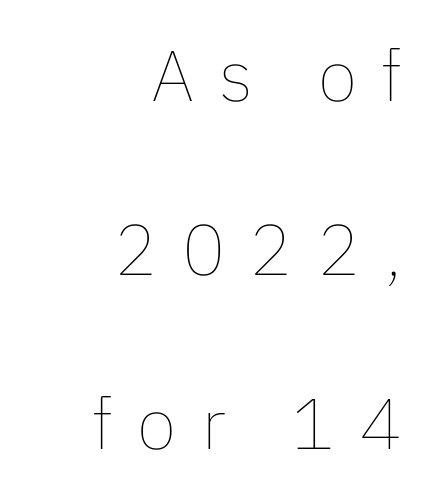
Q: Is the text bold? A: No.
Q: Is the text italic (slanted)? A: No, it is upright.
Q: Is the text underlined? A: No.
Q: How is the paragraph aligned? A: Right-aligned.
Q: Is the spacing between letters normal or unusually wide? A: Unusually wide.
Q: Is the spacing between lines tight, normal or loose? A: Loose.
Q: Width (condensed, normal, or wide)? A: Normal.
Q: Stroke contrast? A: Low.
Q: x-height? A: Medium.
Q: Monospaced? A: No.
